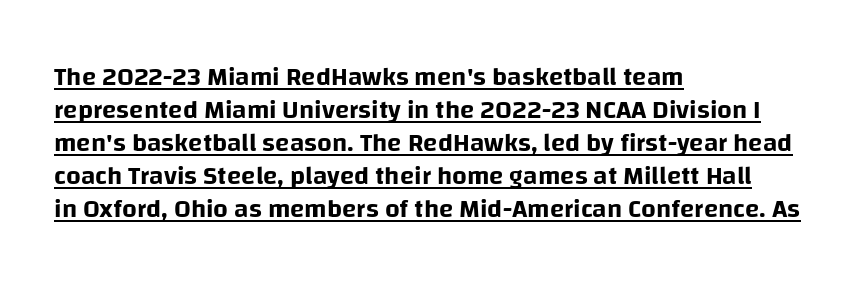
The image shows 26 px text type, upright; set left-aligned, normal line spacing (1.27x), normal letter spacing, underlined.
